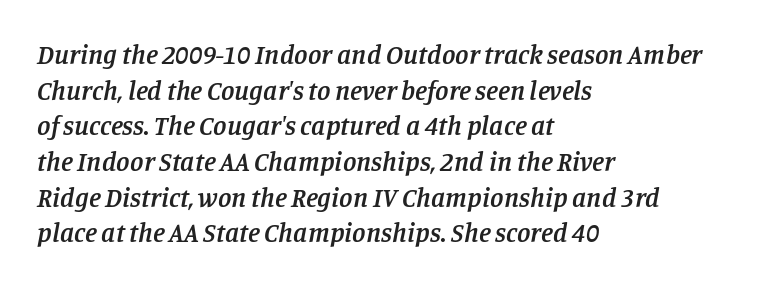
Compared with typical body copy, the letter spacing here is the same. Does the lettering tilt? It does — this is italic. The area under the type is left untouched. The glyphs have the mass of a demibold cut, below bold. Baseline-to-baseline distance is the conventional proportion of letter height.
